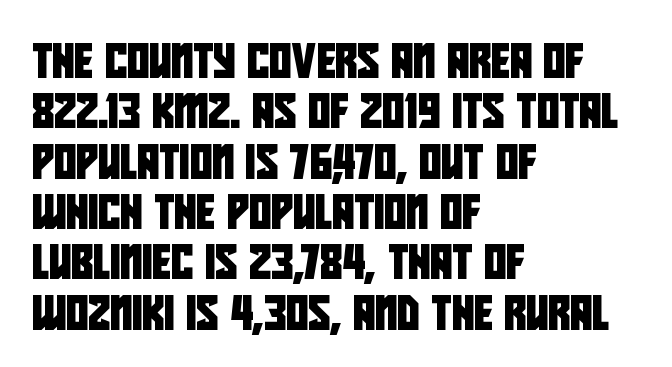
{"serif": "no", "width": "condensed", "stroke_contrast": "low", "x_height": "large", "monospaced": "no", "underline": "no", "align": "left", "line_spacing": "normal", "line_spacing_ratio": 1.48, "letter_spacing": "normal", "letter_spacing_em": 0.0, "glyph_px": 34}
